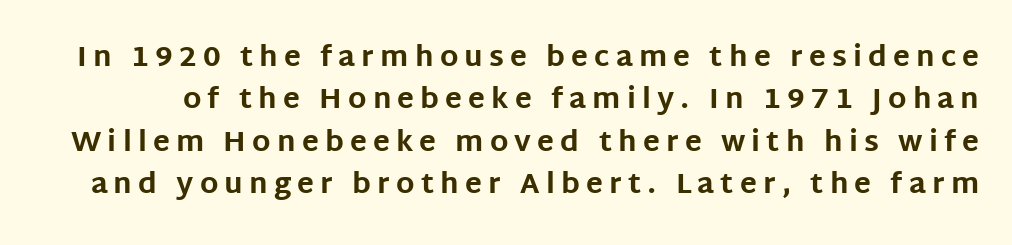
Q: Is the text bold? A: Yes.
Q: Is the text italic (slanted)? A: No, it is upright.
Q: Is the typeface a serif or a sans-serif typeface? A: Sans-serif.
Q: Is the text underlined? A: No.
Q: Is the spacing between letters normal or unusually wide? A: Unusually wide.
Q: Is the spacing between lines tight, normal or loose? A: Normal.
Q: Width (condensed, normal, or wide)? A: Normal.
Q: Stroke contrast? A: Low.
Q: x-height? A: Large.
Q: Monospaced? A: No.
